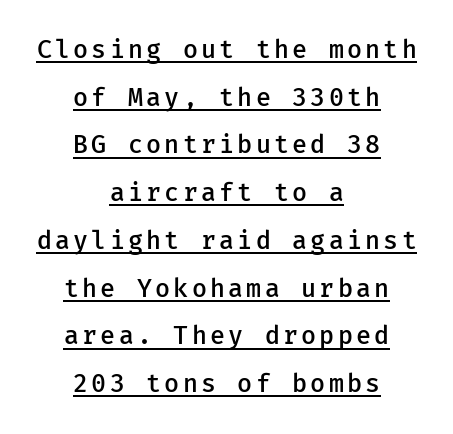
Where is the straight margin? There isn't one; the lines are centered. The words here are underlined. The characters look somewhat weighty, a semibold short of true bold. This is roman type, the default non-slanted kind. The space between consecutive lines is lavish.
